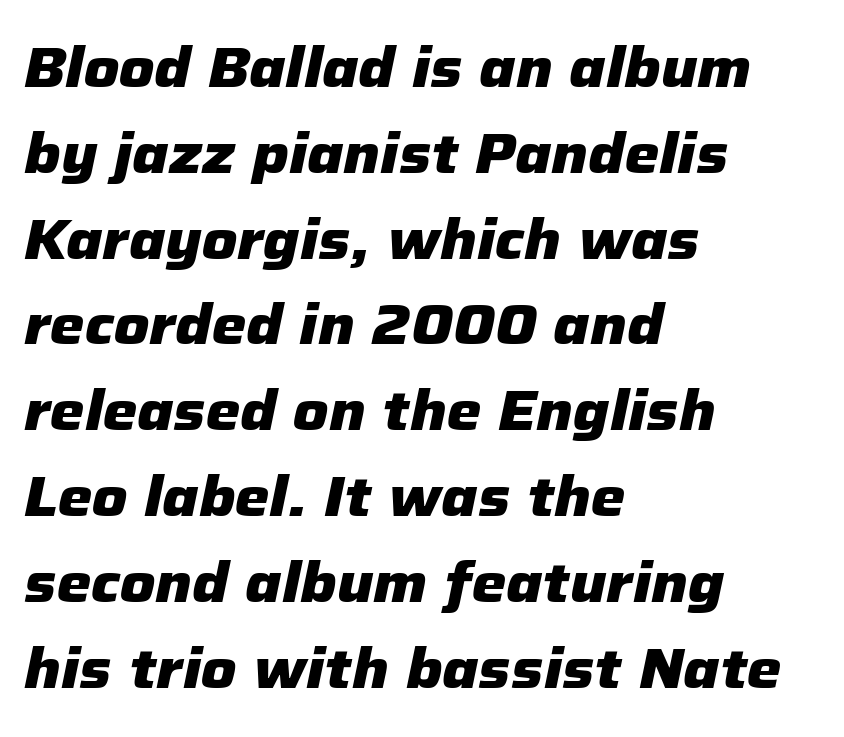
{"italic": "yes", "lean": "right", "slant_degrees": 12, "bold": "yes", "weight": "heavy", "width": "normal", "stroke_contrast": "low", "x_height": "medium", "monospaced": "no", "underline": "no", "align": "left", "line_spacing": "normal", "line_spacing_ratio": 1.56, "letter_spacing": "normal", "letter_spacing_em": 0.0, "glyph_px": 55}
